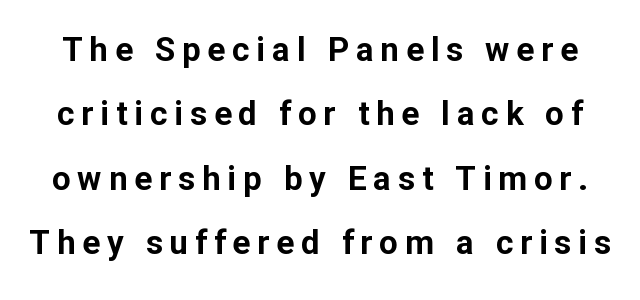
Clear beneath every line of the passage. What stands out about the letter spacing? Its width — letters are far apart. Note the varied advance widths — an 'i' is clearly narrower than an 'm'. Classification — sans serif.
